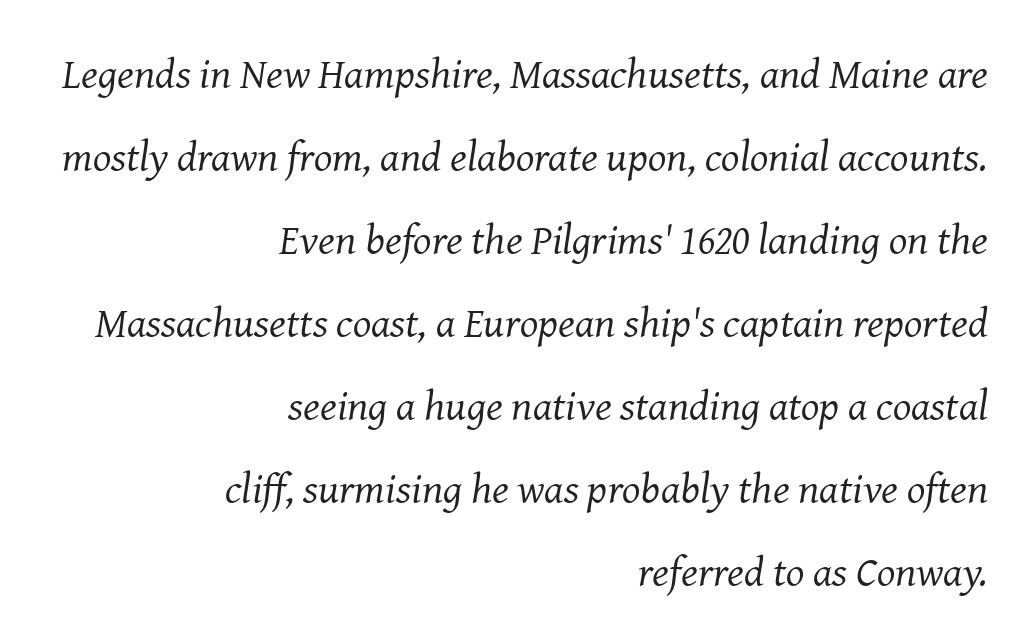
Q: Is the text bold? A: No.
Q: Is the text italic (slanted)? A: Yes, it leans right by about 8 degrees.
Q: Is the typeface a serif or a sans-serif typeface? A: Serif.
Q: Is the text underlined? A: No.
Q: How is the paragraph aligned? A: Right-aligned.
Q: Is the spacing between letters normal or unusually wide? A: Normal.
Q: Is the spacing between lines tight, normal or loose? A: Loose.
Q: Width (condensed, normal, or wide)? A: Normal.
Q: Stroke contrast? A: Medium.
Q: x-height? A: Medium.
Q: Monospaced? A: No.
